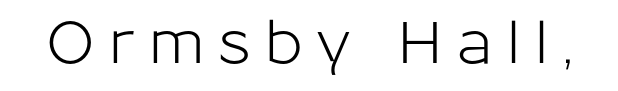
Q: Is the text italic (slanted)? A: No, it is upright.
Q: Is the typeface a serif or a sans-serif typeface? A: Sans-serif.
Q: Is the text underlined? A: No.
Q: Is the spacing between letters normal or unusually wide? A: Unusually wide.
Q: Width (condensed, normal, or wide)? A: Normal.
Q: Stroke contrast? A: Low.
Q: x-height? A: Medium.
Q: Monospaced? A: No.
